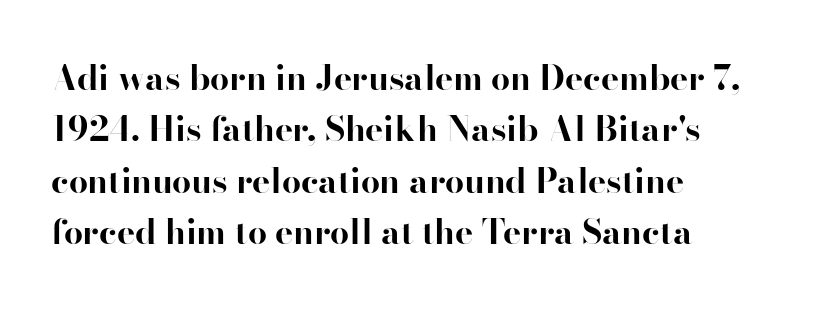
The image shows 34 px bold serif type, upright; set left-aligned, normal line spacing (1.51x), normal letter spacing, not underlined; high stroke contrast and a small x-height.
